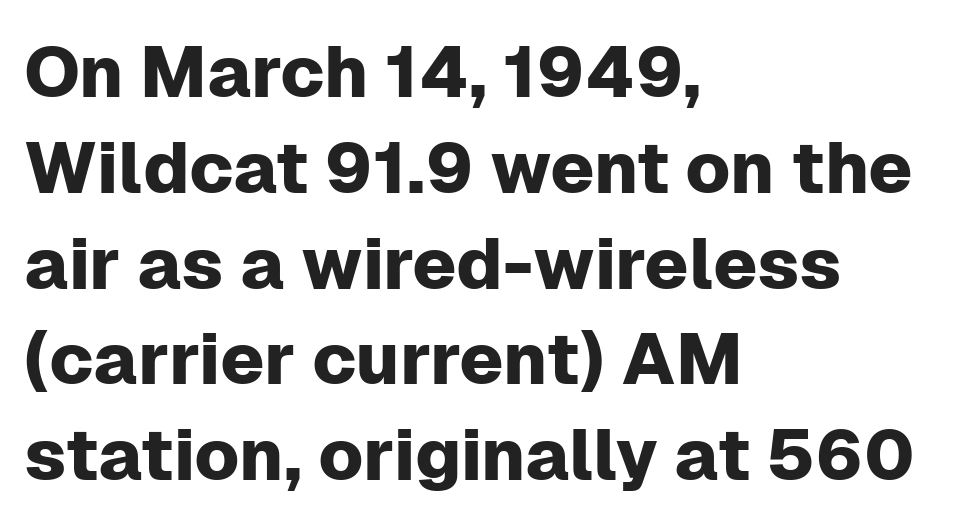
The image shows 72 px sans-serif type, upright; set left-aligned, normal line spacing (1.33x), normal letter spacing, not underlined; low stroke contrast and a medium x-height.
